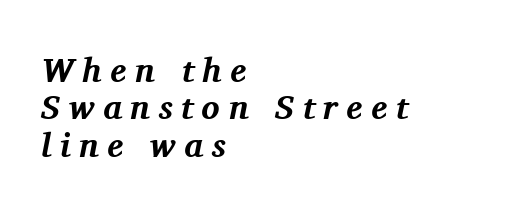
The type family on display is of the serif kind. Each letter keeps its own natural width here, so spacing adapts to shape. This block would grow much taller if given ordinary leading; it's compressed now. Set as a true bold cut, around the 700 mark.
